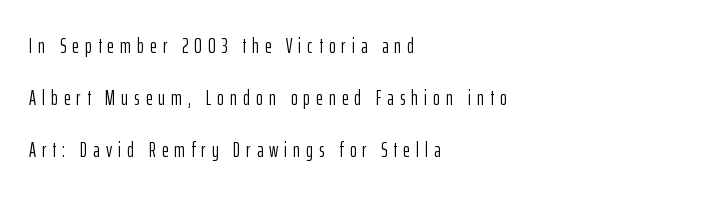
{"italic": "no", "bold": "no", "underline": "no", "align": "left", "line_spacing": "loose", "line_spacing_ratio": 2.48, "letter_spacing": "wide", "letter_spacing_em": 0.28, "glyph_px": 21}
